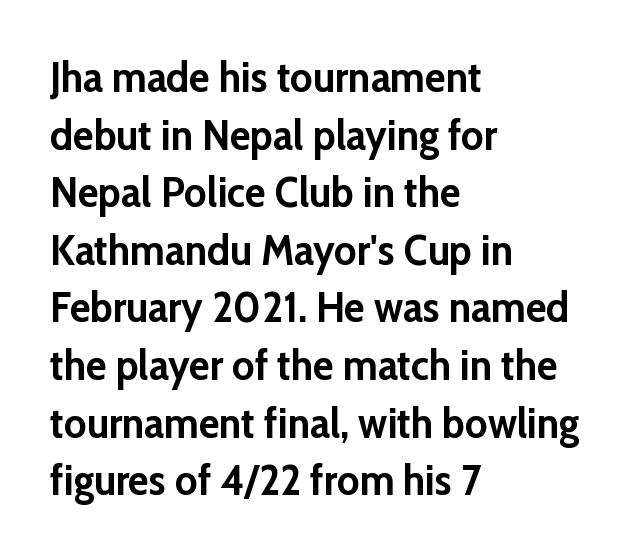
The rendering uses natural spacing where letterforms have individual widths. Posture: straight, roman, zero tilt. Horizontal bands of white between lines are of average thickness. The characters look thick and weighty, a clear bold. The passage shown is not underscored anywhere.
